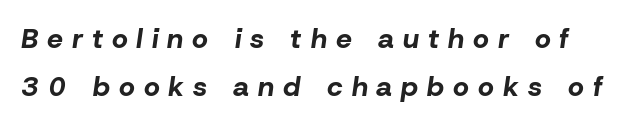
Character widths vary here, with narrow letters taking less room than wide ones. The line texture is sparse and dotted thanks to wide tracking. Just letters on the line, the space beneath them empty. Rendered with sloped, italic letterforms. The rendering uses a moderate line-height, typical for paragraphs.
